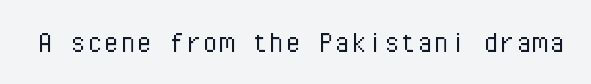
Q: Is the text bold? A: No.
Q: Is the text italic (slanted)? A: No, it is upright.
Q: Is the typeface a serif or a sans-serif typeface? A: Sans-serif.
Q: Is the text underlined? A: No.
Q: Is the spacing between letters normal or unusually wide? A: Normal.
Q: Width (condensed, normal, or wide)? A: Normal.
Q: Stroke contrast? A: Low.
Q: x-height? A: Medium.
Q: Monospaced? A: Yes.
